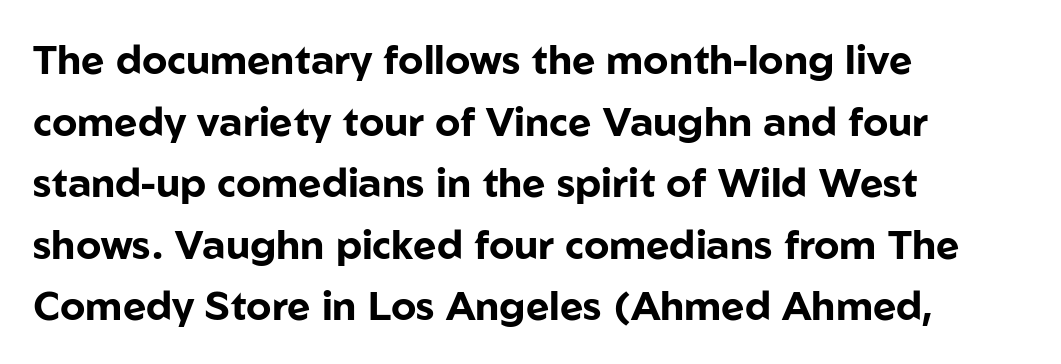
Q: Is the text bold? A: Yes.
Q: Is the text italic (slanted)? A: No, it is upright.
Q: Is the typeface a serif or a sans-serif typeface? A: Sans-serif.
Q: Is the text underlined? A: No.
Q: How is the paragraph aligned? A: Left-aligned.
Q: Is the spacing between letters normal or unusually wide? A: Normal.
Q: Is the spacing between lines tight, normal or loose? A: Normal.
Q: Width (condensed, normal, or wide)? A: Normal.
Q: Stroke contrast? A: Low.
Q: x-height? A: Medium.
Q: Monospaced? A: No.
